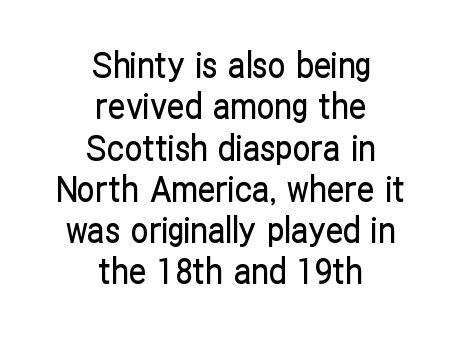
The passage shown is typed in a proportional face where columns would drift. The letters sit at their default tracking, neither squeezed nor spread. The lettering stays uniformly vertical, giving the passage a roman look. Each line is balanced around a shared central axis. Type without underlining.
